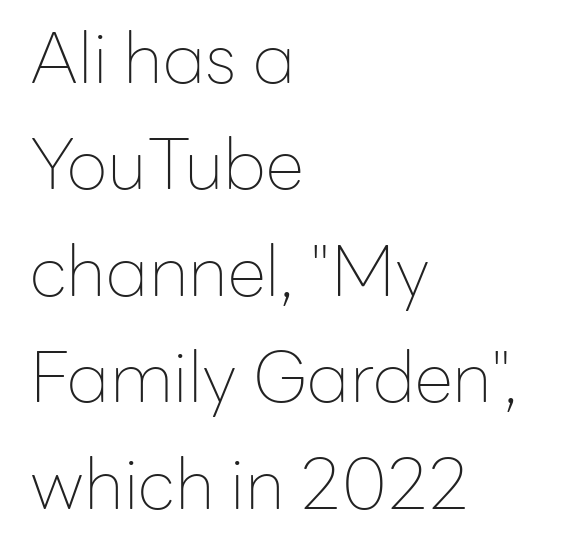
{"serif": "no", "italic": "no", "bold": "no", "weight": "thin", "width": "normal", "stroke_contrast": "low", "x_height": "medium", "monospaced": "no", "underline": "no", "align": "left", "line_spacing": "normal", "line_spacing_ratio": 1.52, "letter_spacing": "normal", "letter_spacing_em": 0.0, "glyph_px": 70}
